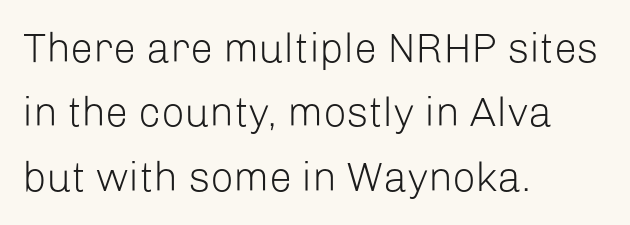
Q: Is the text bold? A: No.
Q: Is the text italic (slanted)? A: No, it is upright.
Q: Is the typeface a serif or a sans-serif typeface? A: Sans-serif.
Q: Is the text underlined? A: No.
Q: How is the paragraph aligned? A: Left-aligned.
Q: Is the spacing between letters normal or unusually wide? A: Normal.
Q: Is the spacing between lines tight, normal or loose? A: Normal.
Q: Width (condensed, normal, or wide)? A: Normal.
Q: Stroke contrast? A: Low.
Q: x-height? A: Medium.
Q: Monospaced? A: No.
